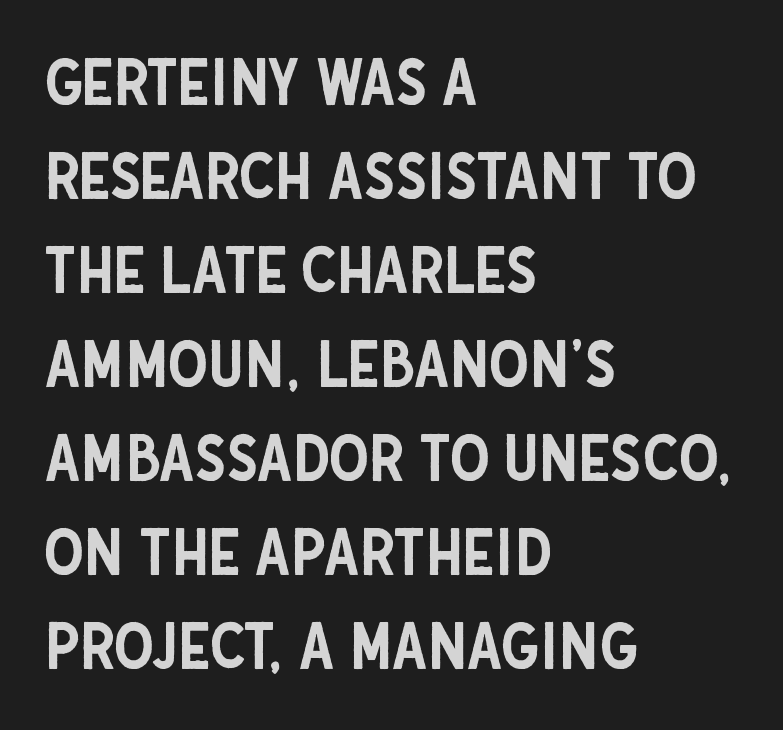
{"serif": "no", "italic": "no", "width": "condensed", "stroke_contrast": "low", "x_height": "large", "monospaced": "no", "underline": "no", "align": "left", "line_spacing": "normal", "line_spacing_ratio": 1.47, "letter_spacing": "normal", "letter_spacing_em": 0.0, "glyph_px": 64}
